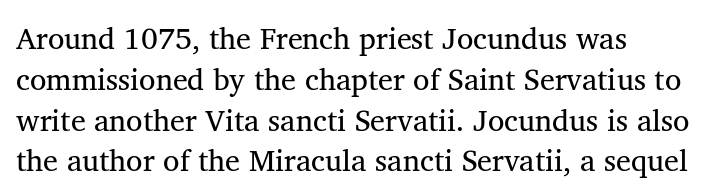
{"serif": "yes", "italic": "no", "bold": "no", "weight": "regular", "width": "normal", "stroke_contrast": "medium", "x_height": "medium", "monospaced": "no", "underline": "no", "align": "left", "line_spacing": "normal", "line_spacing_ratio": 1.36, "letter_spacing": "normal", "letter_spacing_em": 0.0, "glyph_px": 30}
